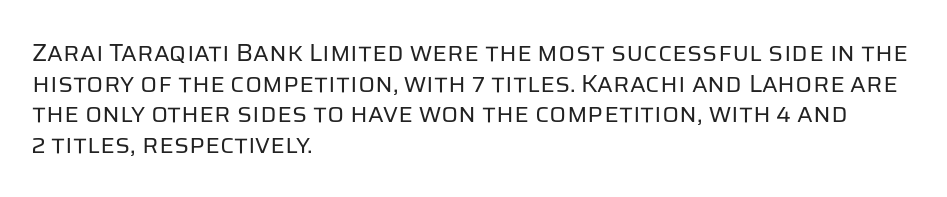
The letters look calm and open, with moderate or lighter stems. Descenders are the only things crossing below the line. Left-aligned paragraph, ragged on the right. Short note: letters normally spaced.
